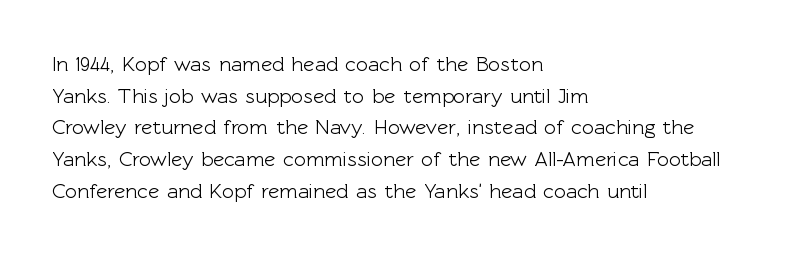
Q: Is the text italic (slanted)? A: No, it is upright.
Q: Is the text underlined? A: No.
Q: How is the paragraph aligned? A: Left-aligned.
Q: Is the spacing between letters normal or unusually wide? A: Normal.
Q: Is the spacing between lines tight, normal or loose? A: Normal.
